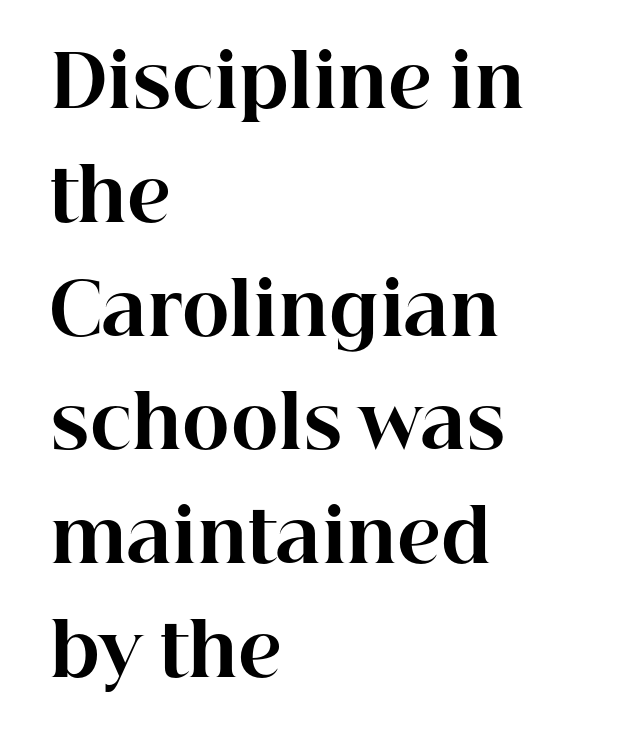
{"serif": "yes", "italic": "no", "bold": "yes", "weight": "bold", "width": "normal", "stroke_contrast": "high", "x_height": "medium", "monospaced": "no", "underline": "no", "align": "left", "line_spacing": "normal", "line_spacing_ratio": 1.58, "letter_spacing": "normal", "letter_spacing_em": 0.0, "glyph_px": 72}
